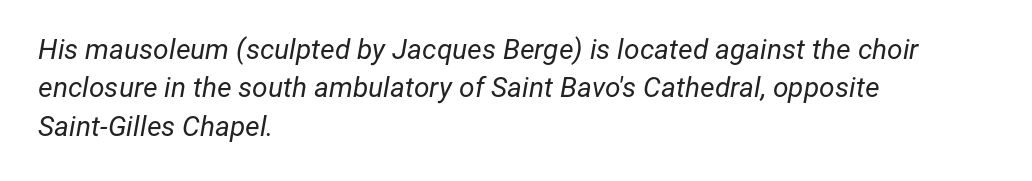
Q: Is the text bold? A: No.
Q: Is the text italic (slanted)? A: Yes, it leans right by about 12 degrees.
Q: Is the text underlined? A: No.
Q: How is the paragraph aligned? A: Left-aligned.
Q: Is the spacing between letters normal or unusually wide? A: Normal.
Q: Is the spacing between lines tight, normal or loose? A: Normal.
Q: Width (condensed, normal, or wide)? A: Normal.
Q: Stroke contrast? A: Low.
Q: x-height? A: Medium.
Q: Monospaced? A: No.
